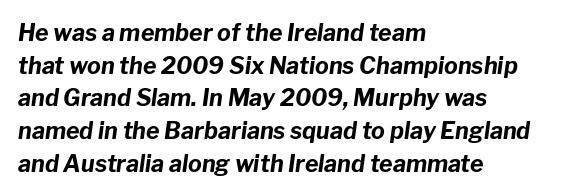
What's the leading like? Ordinary, nothing unusual. No extra tracking has been applied to these lines. The baseline area is clear. A student would call this left alignment; a typographer would say flush left, rag right. Typographic density is high because the face is bold.
